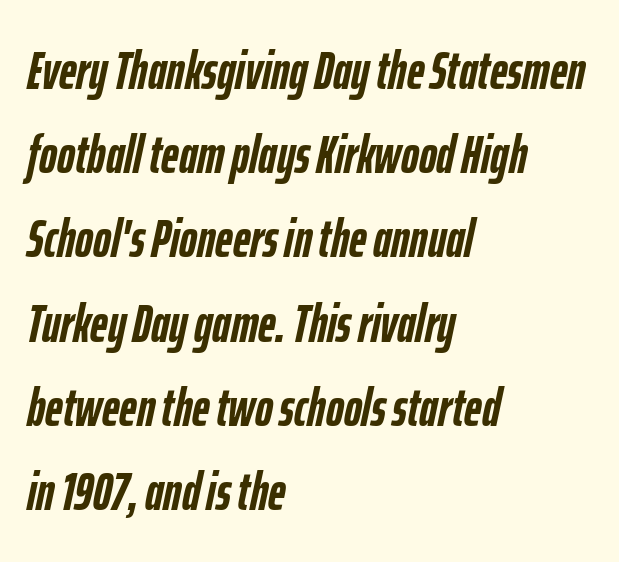
{"italic": "yes", "lean": "right", "slant_degrees": 12, "bold": "yes", "weight": "semibold", "width": "condensed", "stroke_contrast": "low", "x_height": "medium", "monospaced": "no", "underline": "no", "align": "left", "line_spacing": "normal", "line_spacing_ratio": 1.56, "letter_spacing": "normal", "letter_spacing_em": 0.0, "glyph_px": 54}
